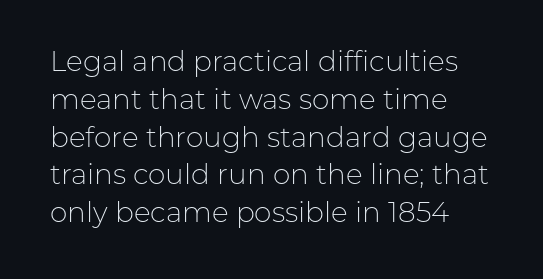
{"serif": "no", "italic": "no", "bold": "no", "weight": "light", "width": "normal", "stroke_contrast": "low", "x_height": "medium", "monospaced": "no", "underline": "no", "align": "left", "line_spacing": "normal", "line_spacing_ratio": 1.35, "letter_spacing": "normal", "letter_spacing_em": 0.0, "glyph_px": 28}
